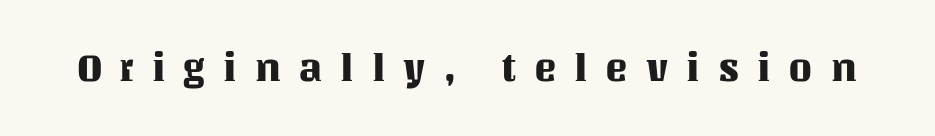
Has an underline been added? It has not. Varying glyph widths throughout — classic text-font behaviour. Is there any slant? The stems are plumb. Someone cranked the tracking dial way up on this one.
